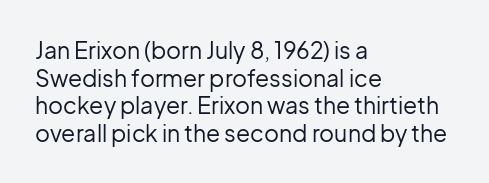
Unlike italic type, these characters show no tilt at all. The string is rendered with underlining switched off. The lines are quadded left. Tracking here is standard; glyphs follow each other at the usual distance. The letters look calm and open, with moderate or lighter stems.
